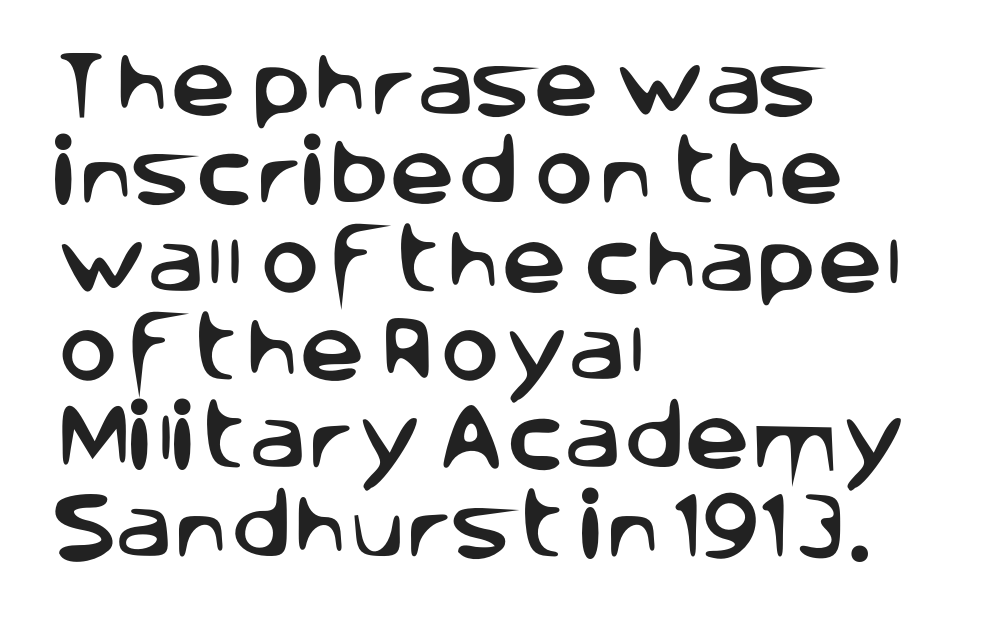
A classic flush-left, rag-right setting is used for this passage. This rendering leaves character spacing at its baseline value. Each letter's strokes conclude bluntly, with no projecting serifs. Ordinary non-slanted type is in use. The string is rendered with underlining switched off. Looks like regular typesetting: each glyph gets only the width it needs.
